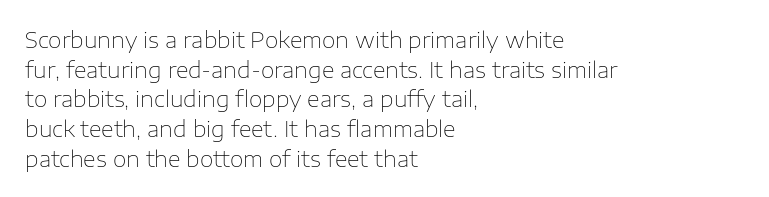
The image shows 22 px text type, upright; set left-aligned, normal line spacing (1.35x), normal letter spacing, not underlined.
